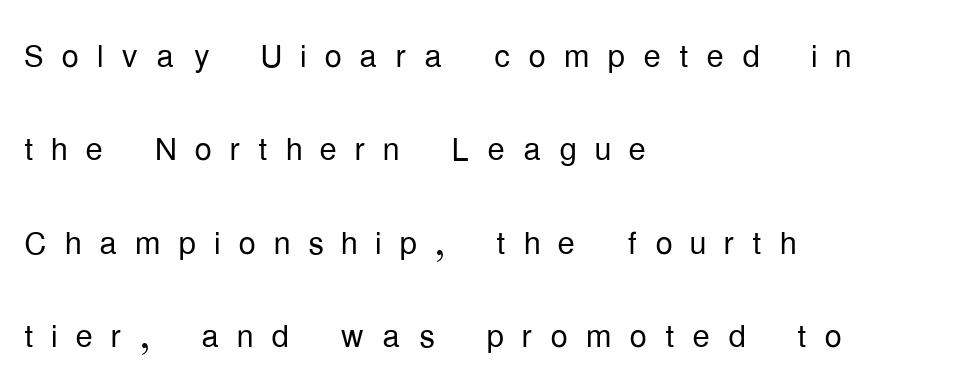
The image shows 44 px light, condensed sans-serif type, upright; set left-aligned, loose line spacing (2.12x), unusually wide letter spacing (+0.4 em), not underlined; low stroke contrast and a medium x-height.
